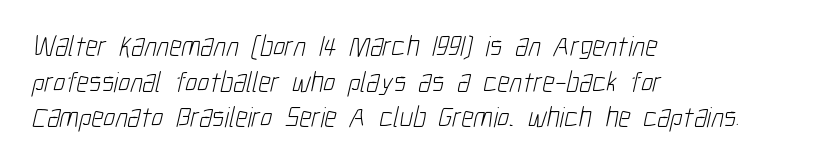
{"serif": "no", "bold": "no", "weight": "light", "width": "condensed", "stroke_contrast": "low", "x_height": "medium", "monospaced": "no", "underline": "no", "align": "left", "line_spacing_ratio": 1.23, "letter_spacing": "normal", "letter_spacing_em": 0.0, "glyph_px": 29}
